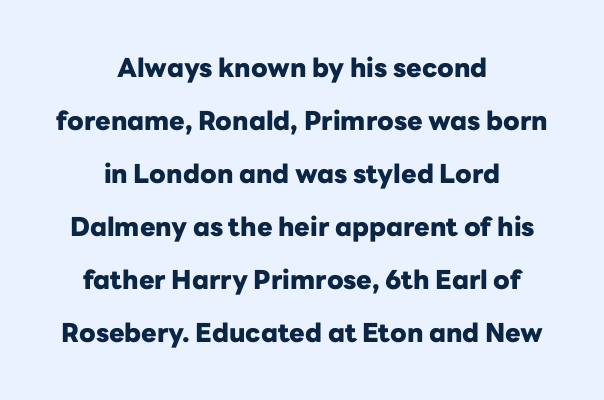
{"italic": "no", "bold": "yes", "underline": "no", "align": "center", "line_spacing": "loose", "line_spacing_ratio": 2.04, "letter_spacing": "normal", "letter_spacing_em": 0.0, "glyph_px": 26}
